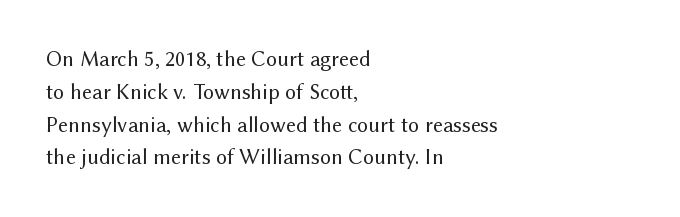
{"italic": "no", "bold": "no", "underline": "no", "align": "left", "line_spacing": "normal", "line_spacing_ratio": 1.49, "letter_spacing": "normal", "letter_spacing_em": 0.0, "glyph_px": 22}
